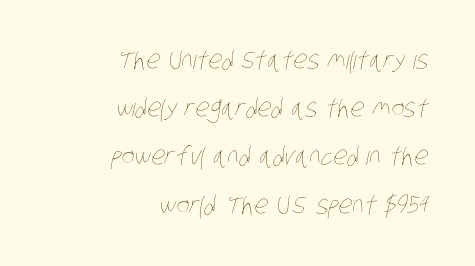
Q: Is the text bold? A: No.
Q: Is the text underlined? A: No.
Q: How is the paragraph aligned? A: Right-aligned.
Q: Is the spacing between letters normal or unusually wide? A: Normal.
Q: Is the spacing between lines tight, normal or loose? A: Loose.
